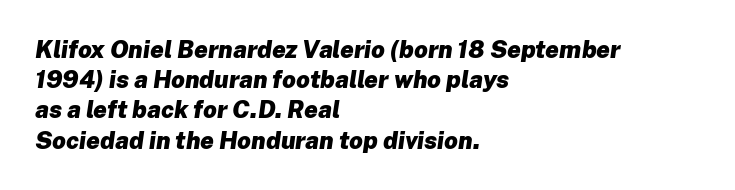
These lines sit exactly where default settings would place them. These lines are set flush left with a ragged right edge. Tracking here is standard; glyphs follow each other at the usual distance. Quick note: italic. These lines carry a lot of weight — the face is fully bold. Any mark beneath the type? The region is blank.
